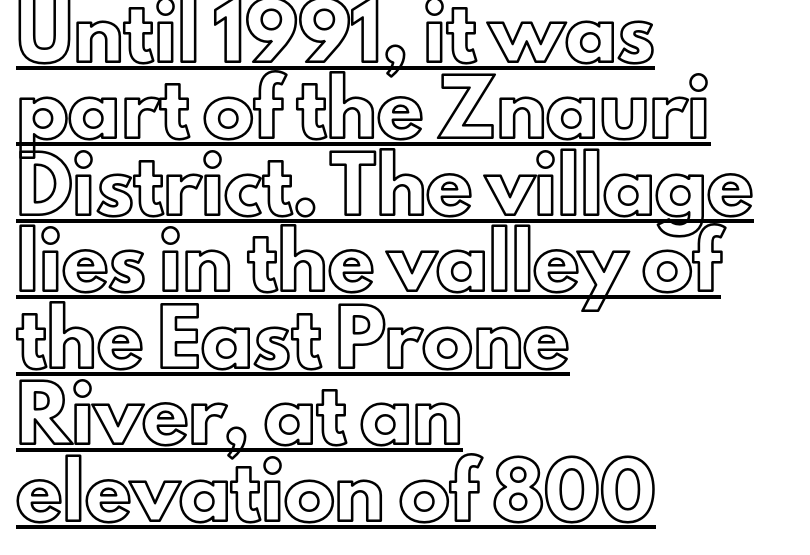
The image shows 51 px text type, upright; set left-aligned, normal line spacing (1.5x), normal letter spacing, underlined; a small x-height.
